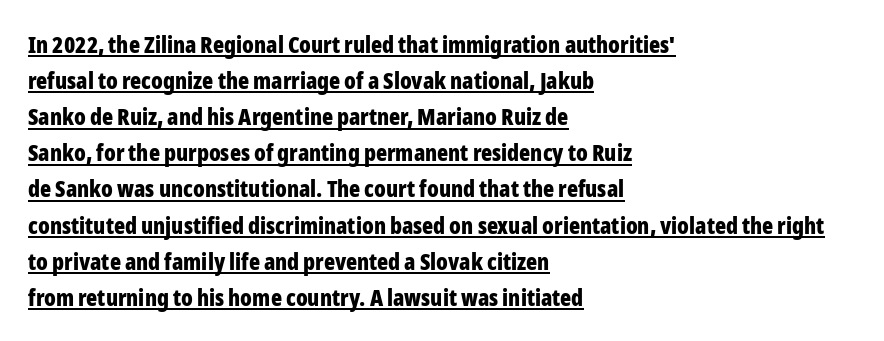
{"italic": "no", "bold": "yes", "underline": "yes", "align": "left", "line_spacing": "normal", "line_spacing_ratio": 1.57, "letter_spacing": "normal", "letter_spacing_em": 0.0, "glyph_px": 23}
